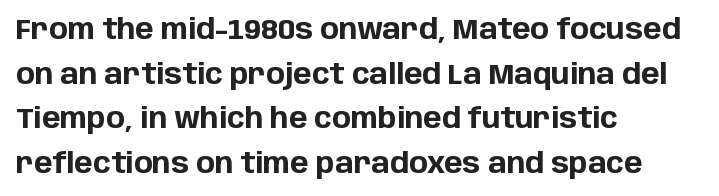
Q: Is the text bold? A: Yes.
Q: Is the text italic (slanted)? A: No, it is upright.
Q: Is the typeface a serif or a sans-serif typeface? A: Sans-serif.
Q: Is the text underlined? A: No.
Q: How is the paragraph aligned? A: Left-aligned.
Q: Is the spacing between letters normal or unusually wide? A: Normal.
Q: Is the spacing between lines tight, normal or loose? A: Normal.
Q: Width (condensed, normal, or wide)? A: Normal.
Q: Stroke contrast? A: Low.
Q: x-height? A: Large.
Q: Monospaced? A: No.
